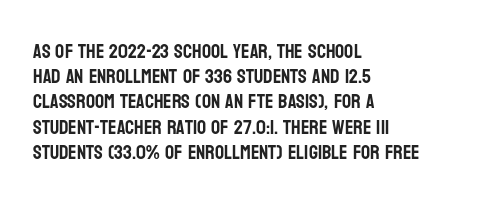
Q: Is the text italic (slanted)? A: No, it is upright.
Q: Is the text underlined? A: No.
Q: How is the paragraph aligned? A: Left-aligned.
Q: Is the spacing between letters normal or unusually wide? A: Normal.
Q: Is the spacing between lines tight, normal or loose? A: Normal.
